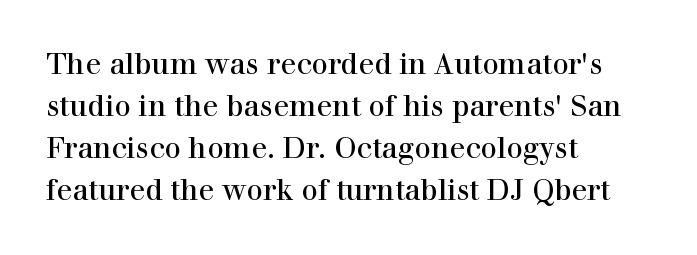
These lines were composed using upright roman letters. The strokes carry an ordinary text weight at most. Typographically, this falls in the serif category. How are the letters spaced? Ordinarily, with no added tracking. Looks like regular typesetting: each glyph gets only the width it needs. If you drew a ruler down the left edge, every line would touch it.
